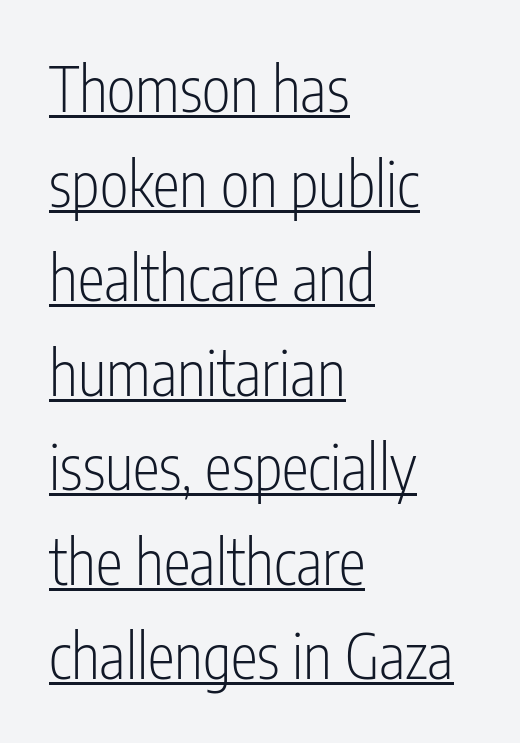
The image shows 61 px light, condensed sans-serif type, upright; set left-aligned, normal line spacing (1.55x), normal letter spacing, underlined; low stroke contrast and a medium x-height.
